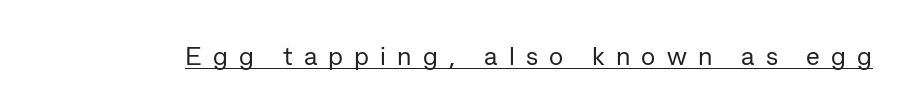
{"italic": "no", "bold": "no", "underline": "yes", "letter_spacing": "wide", "letter_spacing_em": 0.43, "glyph_px": 26}
